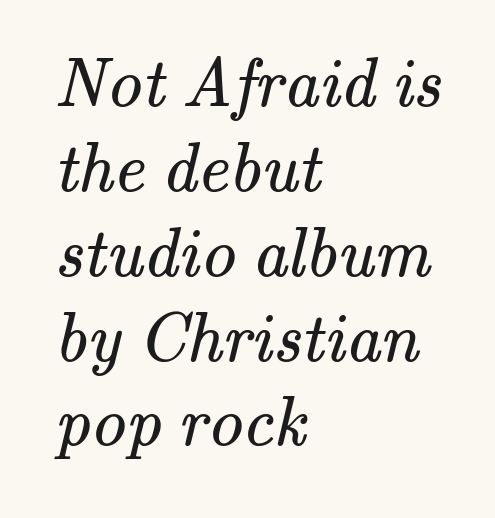
The image shows 69 px regular-weight serif type; set left-aligned, line spacing 1.23x, normal letter spacing, not underlined; medium stroke contrast and a small x-height.
